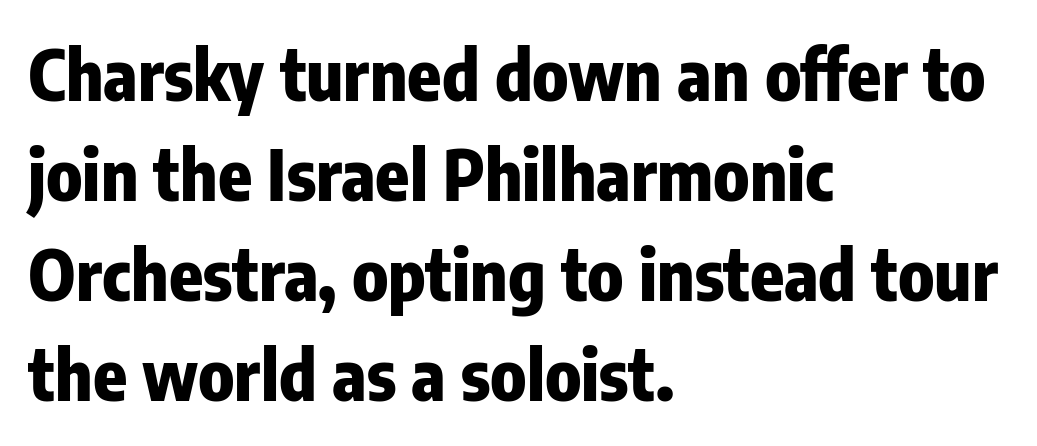
{"serif": "no", "italic": "no", "bold": "yes", "weight": "heavy", "width": "condensed", "stroke_contrast": "low", "x_height": "medium", "monospaced": "no", "underline": "no", "align": "left", "line_spacing": "normal", "line_spacing_ratio": 1.43, "letter_spacing": "normal", "letter_spacing_em": 0.0, "glyph_px": 70}
